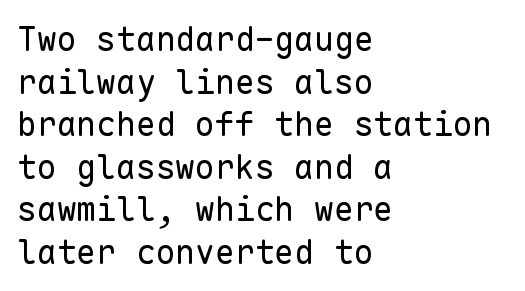
Check under the words: just untouched page. Think of a typewriter: that constant character pitch is what you see here. Letterform terminals end flat and unadorned throughout the passage. This sample keeps an unexceptional amount of space between lines. Short note: letters normally spaced.
